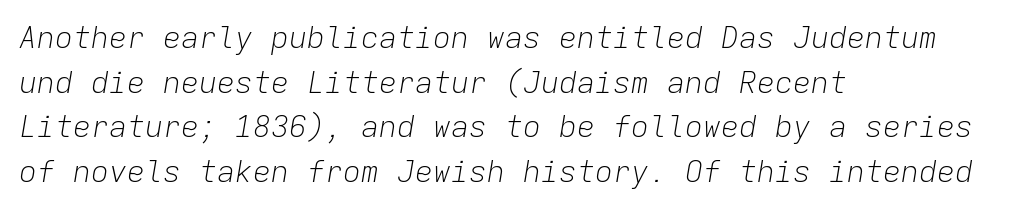
A quiet, ordinary-to-light weight characterises the typeface. Think of a typewriter: that constant character pitch is what you see here. An italicized treatment has been applied to the whole sample. Caption: multi-line text, flush left, ragged right. This block has exactly the height ordinary leading produces. Check under the words: just untouched page.
